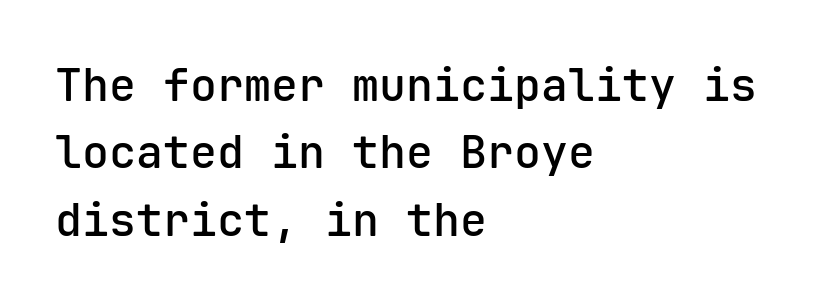
The image shows 45 px semibold sans-serif type, upright, monospaced; set left-aligned, normal line spacing (1.5x), normal letter spacing, not underlined; low stroke contrast and a medium x-height.
